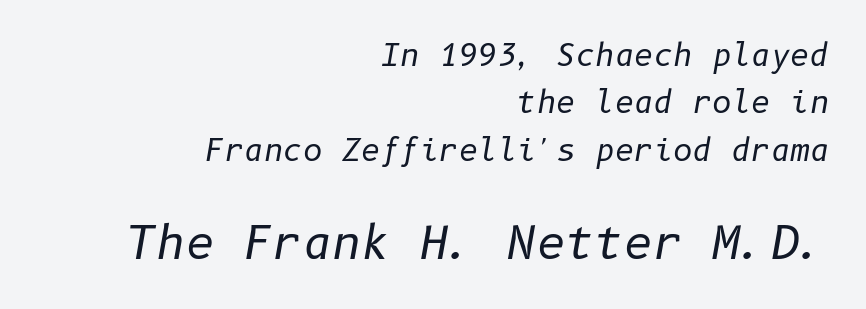
The image shows 45 px regular-weight type, italic (leaning right); set right-aligned, normal line spacing (1.58x), normal letter spacing, not underlined; the second (bottom) block is 1.5x larger; low stroke contrast and a medium x-height.
